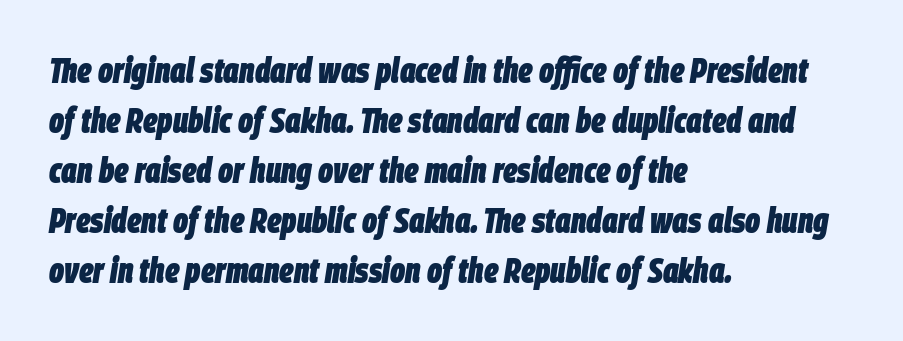
Q: Is the text bold? A: Yes.
Q: Is the text italic (slanted)? A: Yes, it leans right by about 9 degrees.
Q: Is the text underlined? A: No.
Q: How is the paragraph aligned? A: Left-aligned.
Q: Is the spacing between letters normal or unusually wide? A: Normal.
Q: Is the spacing between lines tight, normal or loose? A: Normal.
Q: Width (condensed, normal, or wide)? A: Condensed.
Q: Stroke contrast? A: Low.
Q: x-height? A: Large.
Q: Monospaced? A: No.
